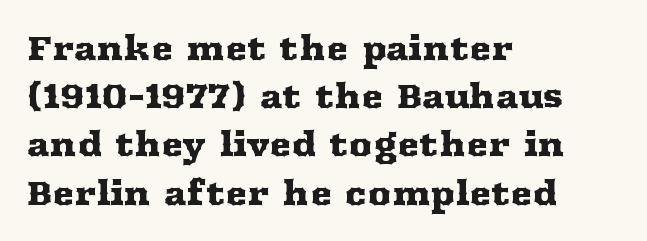
The image shows 33 px wide serif type, upright; set left-aligned, normal line spacing (1.46x), normal letter spacing, not underlined; medium stroke contrast and a medium x-height.
